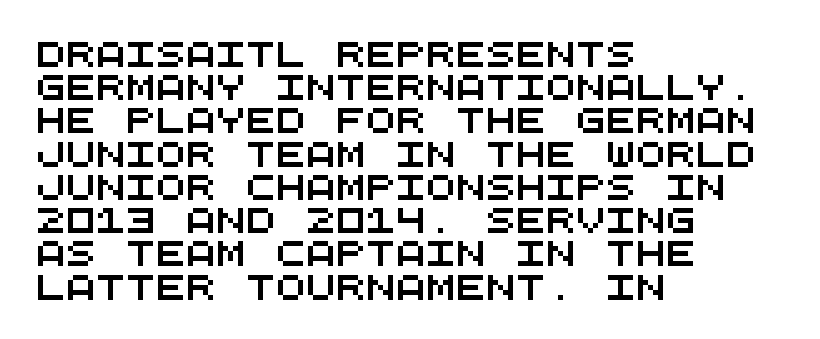
These lines stack with their left ends in a neat column. Underline: absent. How are the letters spaced? Ordinarily, with no added tracking. Baseline-to-baseline distance is the conventional proportion of letter height.
